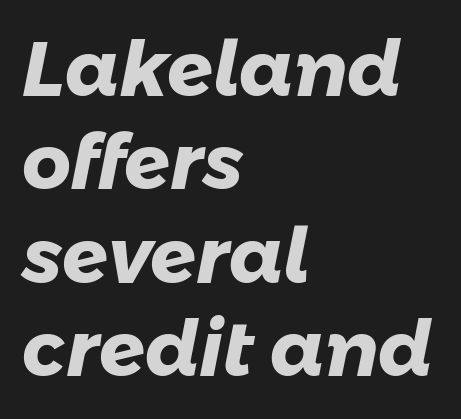
{"serif": "no", "bold": "yes", "weight": "heavy", "width": "normal", "stroke_contrast": "low", "x_height": "medium", "monospaced": "no", "underline": "no", "align": "left", "line_spacing_ratio": 1.23, "letter_spacing": "normal", "letter_spacing_em": 0.0, "glyph_px": 76}
